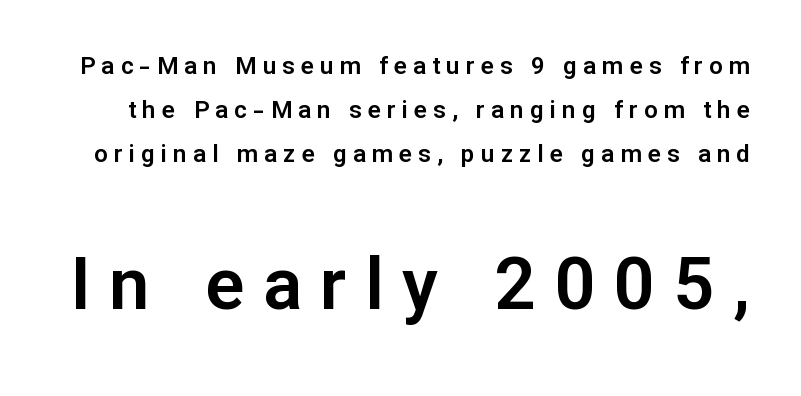
{"serif": "no", "italic": "no", "width": "normal", "stroke_contrast": "low", "x_height": "medium", "monospaced": "no", "underline": "no", "line_spacing_ratio": 1.83, "letter_spacing": "wide", "letter_spacing_em": 0.26, "larger_block": "second", "size_ratio": 3.0, "glyph_px": 72}
